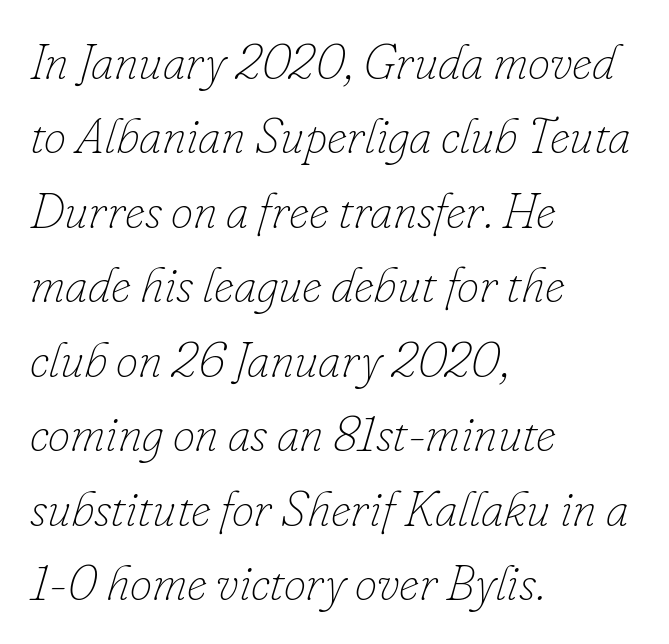
{"italic": "yes", "lean": "right", "slant_degrees": 16, "bold": "no", "weight": "thin", "width": "normal", "stroke_contrast": "low", "x_height": "small", "monospaced": "no", "underline": "no", "align": "left", "line_spacing": "normal", "line_spacing_ratio": 1.49, "letter_spacing": "normal", "letter_spacing_em": 0.0, "glyph_px": 50}
